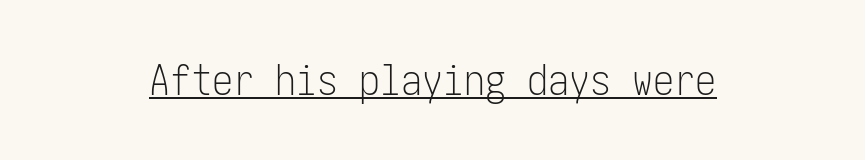
{"serif": "no", "italic": "no", "bold": "no", "weight": "light", "width": "condensed", "stroke_contrast": "low", "x_height": "medium", "underline": "yes", "align": "center", "letter_spacing": "normal", "letter_spacing_em": 0.0, "glyph_px": 42}
